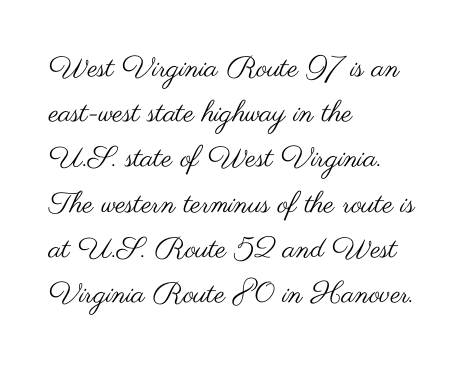
Typographically, this falls in the sans-serif category. The rendering anchors every line to the left-hand side. Decoration check: the copy has no underline. Spacing verdict: proportional, widths tailored to each character.
